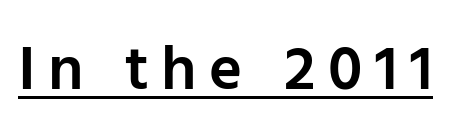
The image shows 63 px semibold sans-serif type, upright; set unusually wide letter spacing (+0.2 em), underlined; low stroke contrast and a medium x-height.
